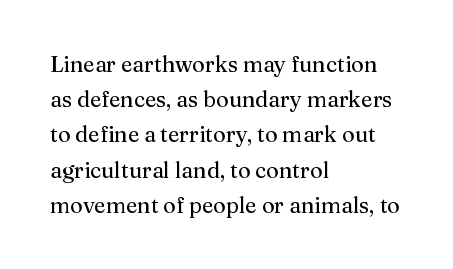
Q: Is the text bold? A: No.
Q: Is the text italic (slanted)? A: No, it is upright.
Q: Is the text underlined? A: No.
Q: How is the paragraph aligned? A: Left-aligned.
Q: Is the spacing between letters normal or unusually wide? A: Normal.
Q: Is the spacing between lines tight, normal or loose? A: Normal.
